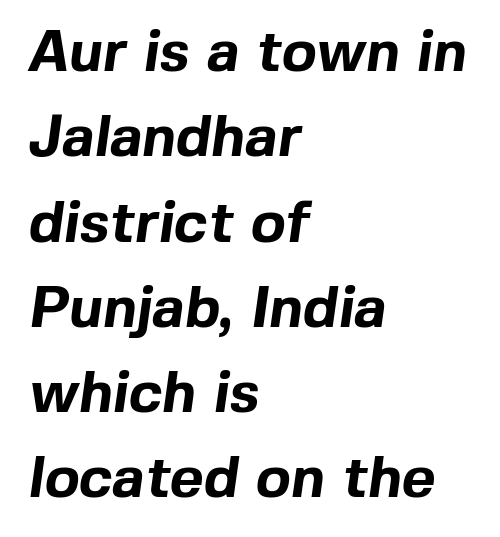
{"serif": "no", "bold": "yes", "weight": "bold", "width": "normal", "x_height": "medium", "monospaced": "no", "underline": "no", "align": "left", "line_spacing": "normal", "line_spacing_ratio": 1.47, "letter_spacing": "normal", "letter_spacing_em": 0.0, "glyph_px": 58}
